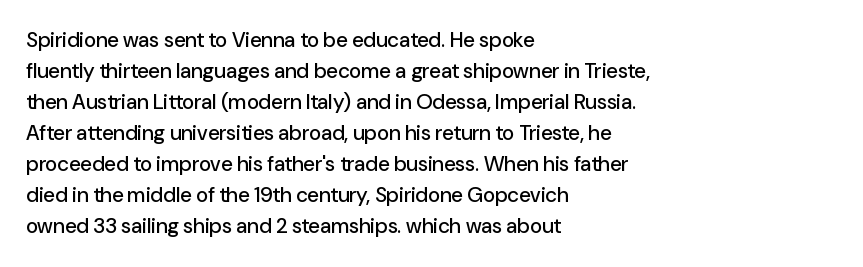
The image shows 21 px text type, upright; set left-aligned, normal line spacing (1.48x), normal letter spacing, not underlined.
